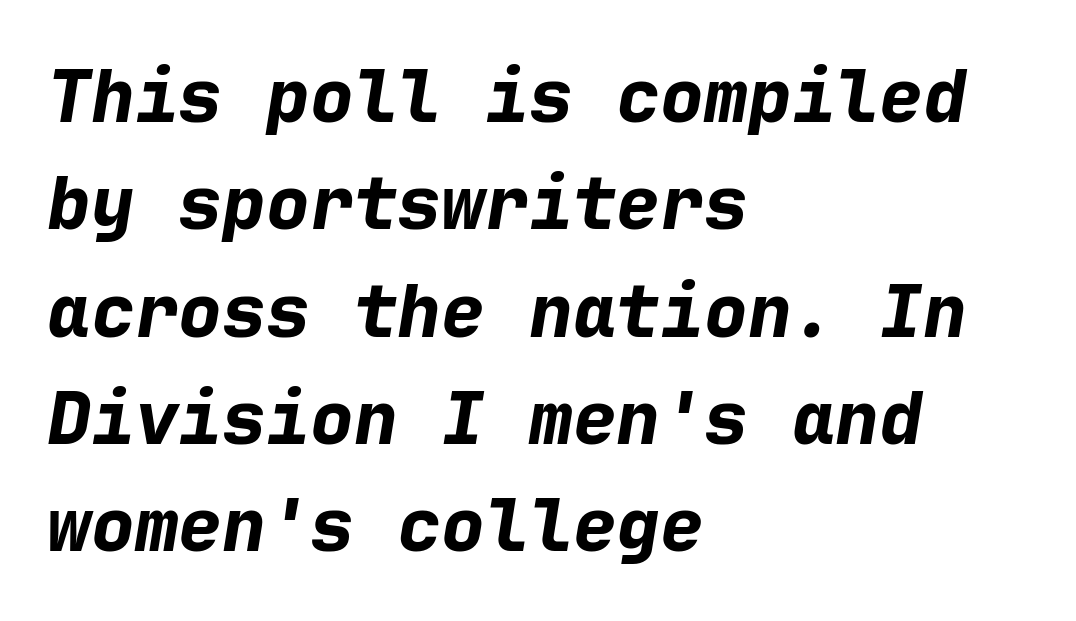
Typographic density is high because the face is bold. It's the slanting kind of type. Looks like terminal output: every glyph gets an equal slot. If you measured baseline to baseline, you'd find a middling distance.
